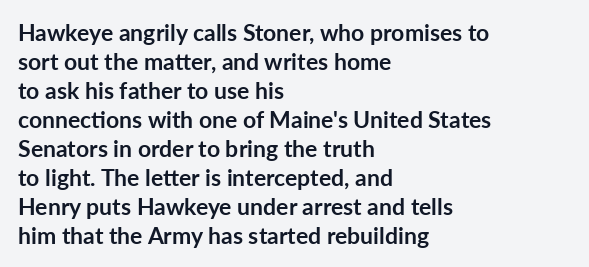
{"italic": "no", "bold": "yes", "underline": "no", "align": "left", "line_spacing": "normal", "line_spacing_ratio": 1.26, "letter_spacing": "normal", "letter_spacing_em": 0.0, "glyph_px": 23}
